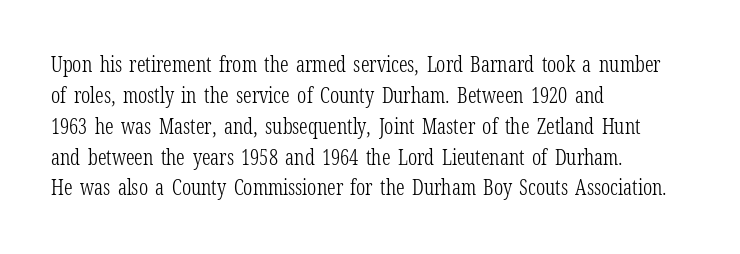
{"italic": "no", "bold": "no", "underline": "no", "align": "left", "line_spacing": "normal", "line_spacing_ratio": 1.47, "letter_spacing": "normal", "letter_spacing_em": 0.0, "glyph_px": 21}
